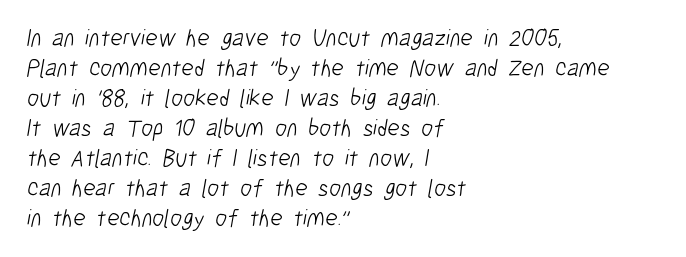
The image shows 24 px text type; set left-aligned, normal line spacing (1.25x), normal letter spacing, not underlined.
